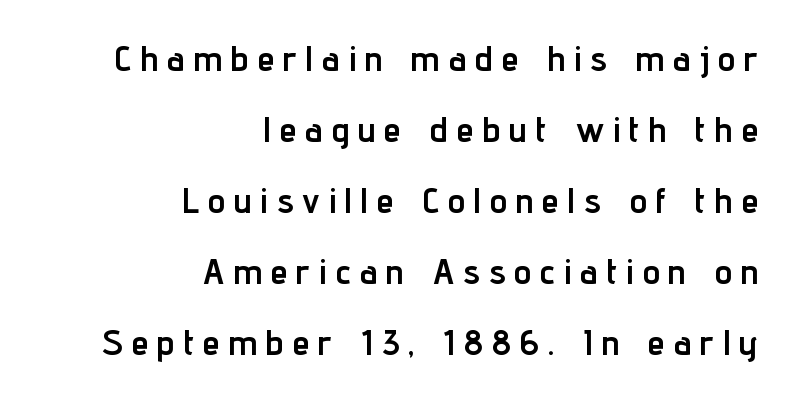
Strong, thick strokes mark this as bold type. Regarding serifs, this sample does without them. Is this a fixed-width face? No — the glyphs have proportional, varying widths. This block would shrink considerably if given ordinary leading; it's expanded now. Notice how the passage keeps a crisp vertical edge on the right only.
